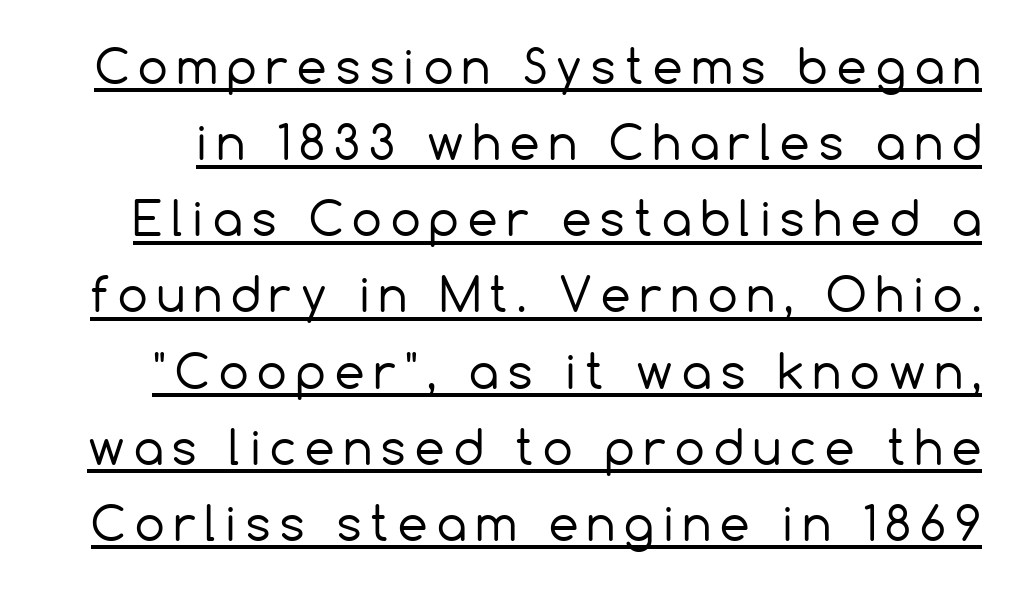
{"serif": "no", "italic": "no", "bold": "no", "weight": "regular", "width": "normal", "stroke_contrast": "low", "x_height": "medium", "monospaced": "no", "underline": "yes", "line_spacing": "normal", "line_spacing_ratio": 1.62, "letter_spacing": "wide", "letter_spacing_em": 0.2, "glyph_px": 47}
